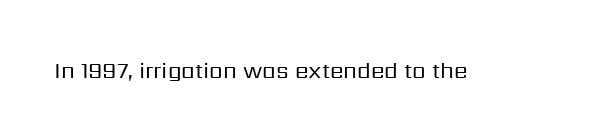
Q: Is the text bold? A: No.
Q: Is the text italic (slanted)? A: No, it is upright.
Q: Is the text underlined? A: No.
Q: Is the spacing between letters normal or unusually wide? A: Normal.
